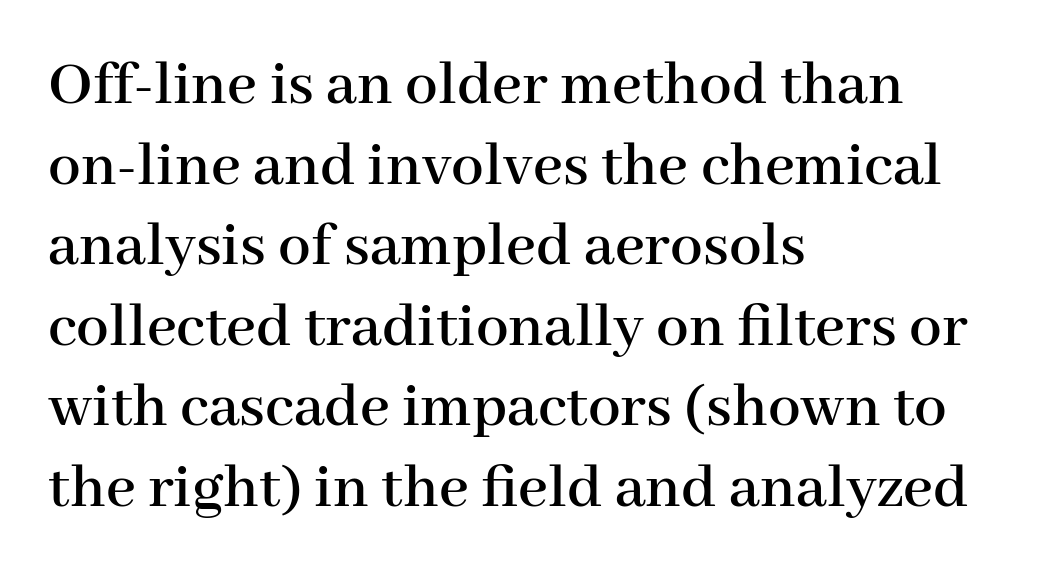
The image shows 65 px serif type, upright; set left-aligned, line spacing 1.24x, normal letter spacing, not underlined; high stroke contrast and a medium x-height.
